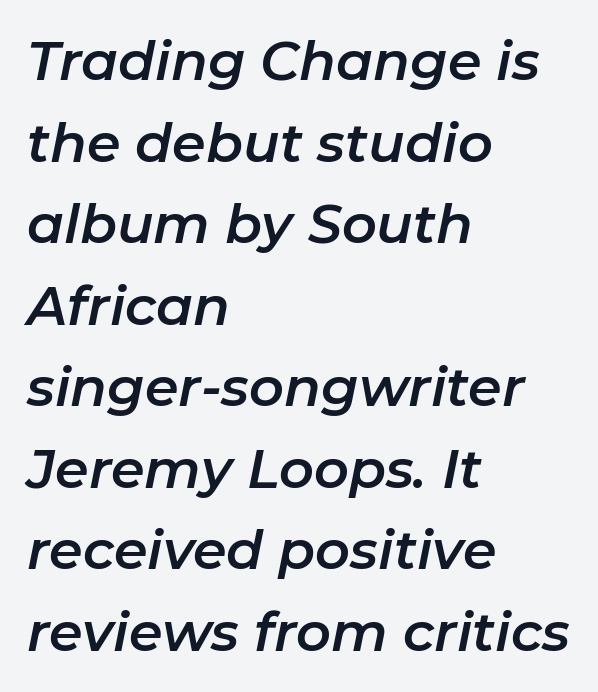
The image shows 54 px text type, italic (leaning right); set left-aligned, normal line spacing (1.51x), normal letter spacing, not underlined; low stroke contrast and a medium x-height.
